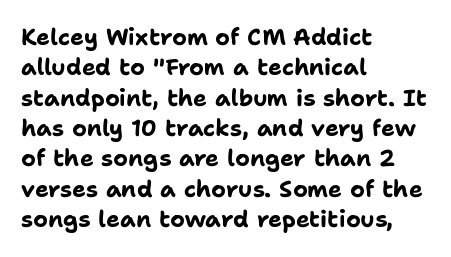
The image shows 23 px bold type, upright; set left-aligned, normal line spacing (1.32x), normal letter spacing, not underlined.
